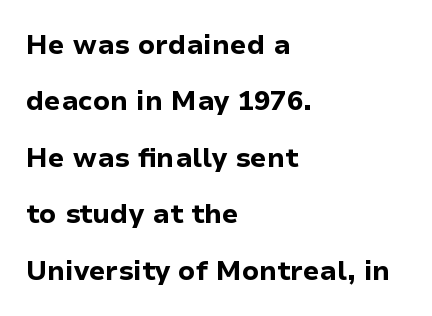
The image shows 27 px bold type, upright; set left-aligned, loose line spacing (2.09x), normal letter spacing, not underlined.
